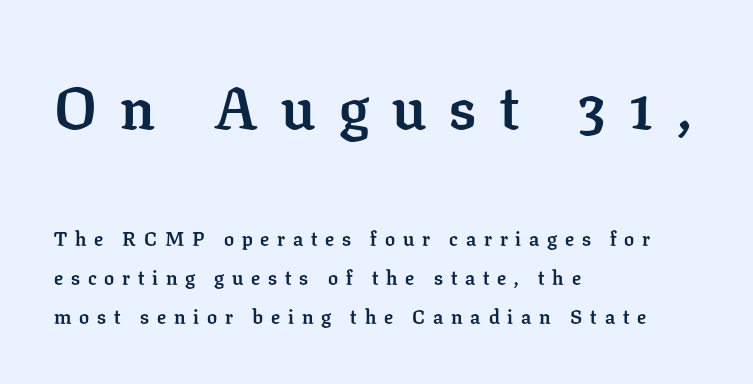
The image shows 60 px semibold serif type, upright; set left-aligned, loose line spacing (1.96x), unusually wide letter spacing (+0.39 em), not underlined; the first (top) block is 3.0x larger; low stroke contrast and a medium x-height.
